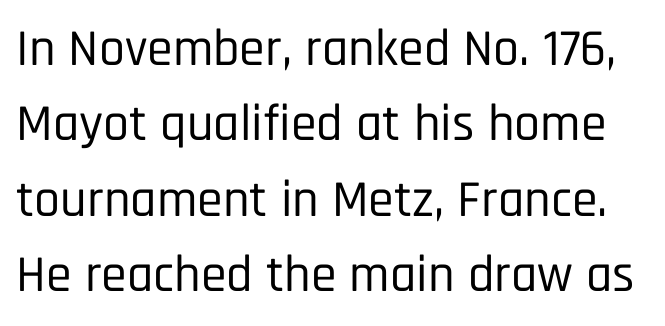
The image shows 52 px condensed sans-serif type, upright; set normal line spacing (1.45x), normal letter spacing, not underlined; low stroke contrast and a large x-height.
